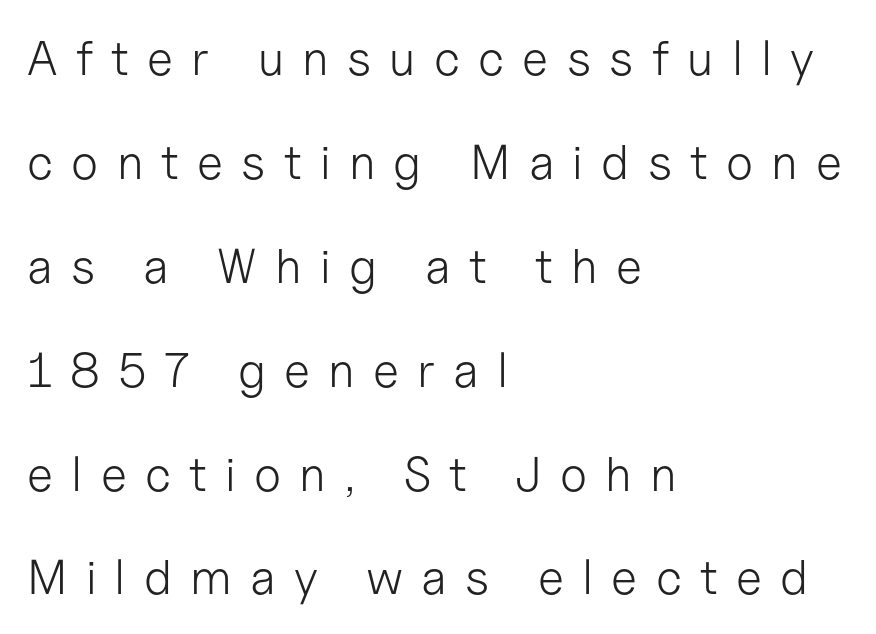
Nothing sits at the stroke ends, so this counts as sans-serif. Lines of text with bare space underneath. Does the leading feel generous? Absolutely, it's lavish. Proportional: the letters do not fall into vertical columns.
